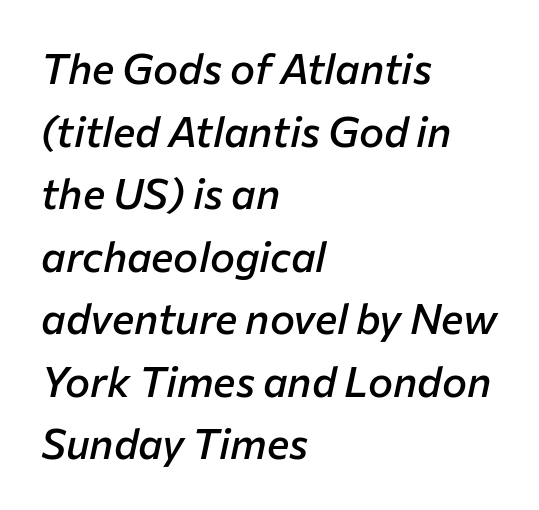
Q: Is the text bold? A: Semi-bold.
Q: Is the text italic (slanted)? A: Yes, it leans right by about 12 degrees.
Q: Is the text underlined? A: No.
Q: How is the paragraph aligned? A: Left-aligned.
Q: Is the spacing between letters normal or unusually wide? A: Normal.
Q: Is the spacing between lines tight, normal or loose? A: Normal.
Q: Width (condensed, normal, or wide)? A: Normal.
Q: Stroke contrast? A: Low.
Q: x-height? A: Medium.
Q: Monospaced? A: No.
